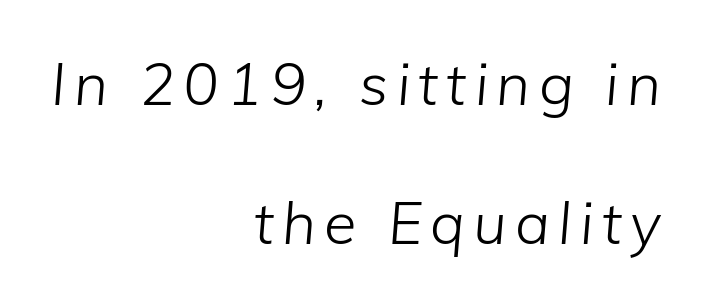
The image shows 59 px light type, italic (leaning right); set right-aligned, loose line spacing (2.36x), not underlined; low stroke contrast and a medium x-height.
